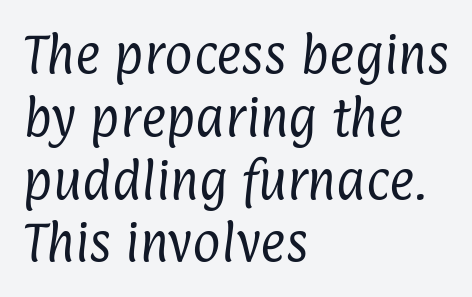
The image shows 43 px regular-weight, condensed sans-serif type; set left-aligned, normal line spacing (1.46x), normal letter spacing, not underlined; low stroke contrast and a medium x-height.
